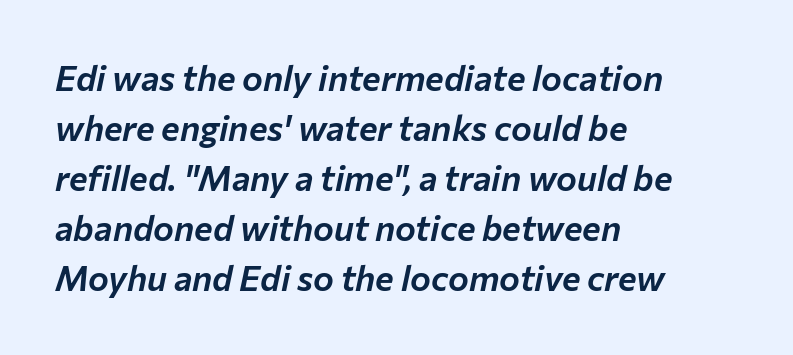
The image shows 35 px text type, italic (leaning right); set left-aligned, normal line spacing (1.43x), normal letter spacing, not underlined; low stroke contrast and a medium x-height.
